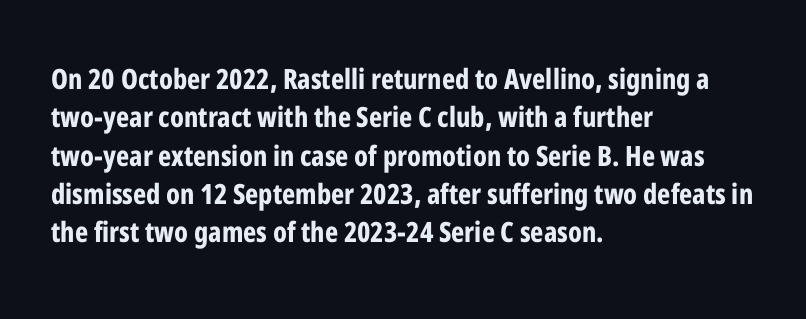
Q: Is the text bold? A: Yes.
Q: Is the text italic (slanted)? A: No, it is upright.
Q: Is the typeface a serif or a sans-serif typeface? A: Sans-serif.
Q: Is the text underlined? A: No.
Q: How is the paragraph aligned? A: Left-aligned.
Q: Is the spacing between letters normal or unusually wide? A: Normal.
Q: Is the spacing between lines tight, normal or loose? A: Normal.
Q: Width (condensed, normal, or wide)? A: Condensed.
Q: Stroke contrast? A: Low.
Q: x-height? A: Medium.
Q: Monospaced? A: No.
